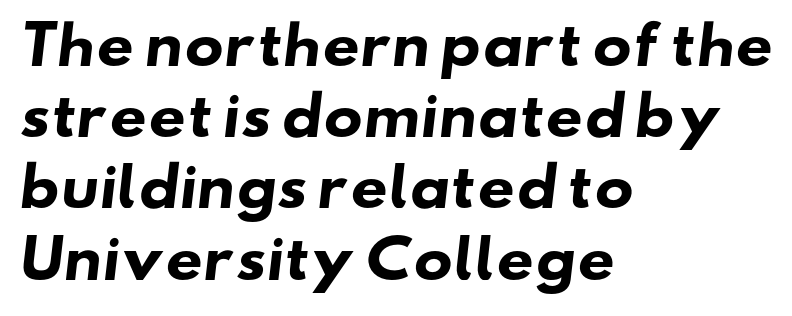
Q: Is the text bold? A: Yes.
Q: Is the typeface a serif or a sans-serif typeface? A: Sans-serif.
Q: Is the text underlined? A: No.
Q: How is the paragraph aligned? A: Left-aligned.
Q: Is the spacing between letters normal or unusually wide? A: Normal.
Q: Is the spacing between lines tight, normal or loose? A: Normal.
Q: Width (condensed, normal, or wide)? A: Wide.
Q: Stroke contrast? A: Low.
Q: x-height? A: Small.
Q: Monospaced? A: No.
